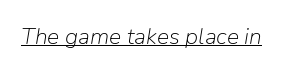
Q: Is the text bold? A: No.
Q: Is the text italic (slanted)? A: Yes, it leans right by about 9 degrees.
Q: Is the text underlined? A: Yes.
Q: Is the spacing between letters normal or unusually wide? A: Normal.
